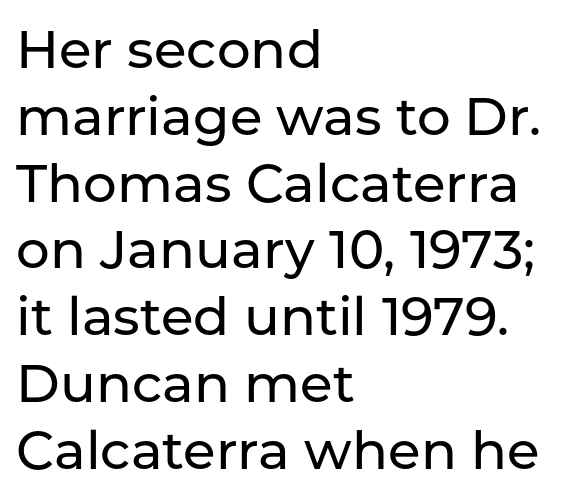
Q: Is the text italic (slanted)? A: No, it is upright.
Q: Is the typeface a serif or a sans-serif typeface? A: Sans-serif.
Q: Is the text underlined? A: No.
Q: How is the paragraph aligned? A: Left-aligned.
Q: Is the spacing between letters normal or unusually wide? A: Normal.
Q: Is the spacing between lines tight, normal or loose? A: Normal.
Q: Width (condensed, normal, or wide)? A: Normal.
Q: Stroke contrast? A: Low.
Q: x-height? A: Medium.
Q: Monospaced? A: No.
